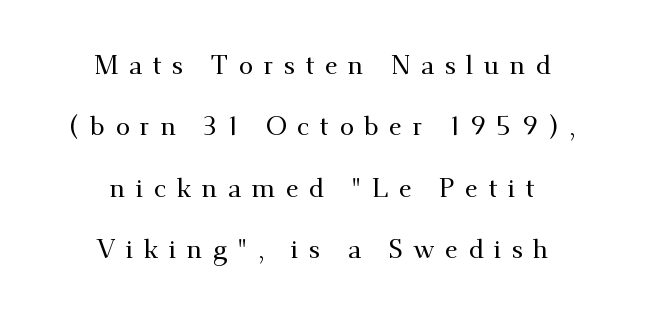
A typesetter would mark this as roman, not italic. What stands out about the letter spacing? Its width — letters are far apart. Interline gaps are noticeably wide in this sample. Leftover space on each line is divided equally before and after the words. Any mark beneath the type? The region is blank.
